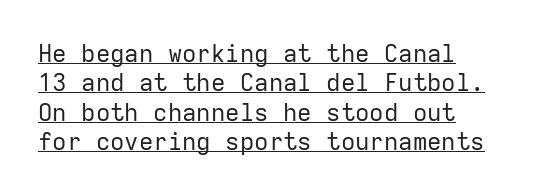
Q: Is the text bold? A: No.
Q: Is the text italic (slanted)? A: No, it is upright.
Q: Is the text underlined? A: Yes.
Q: Is the spacing between letters normal or unusually wide? A: Normal.
